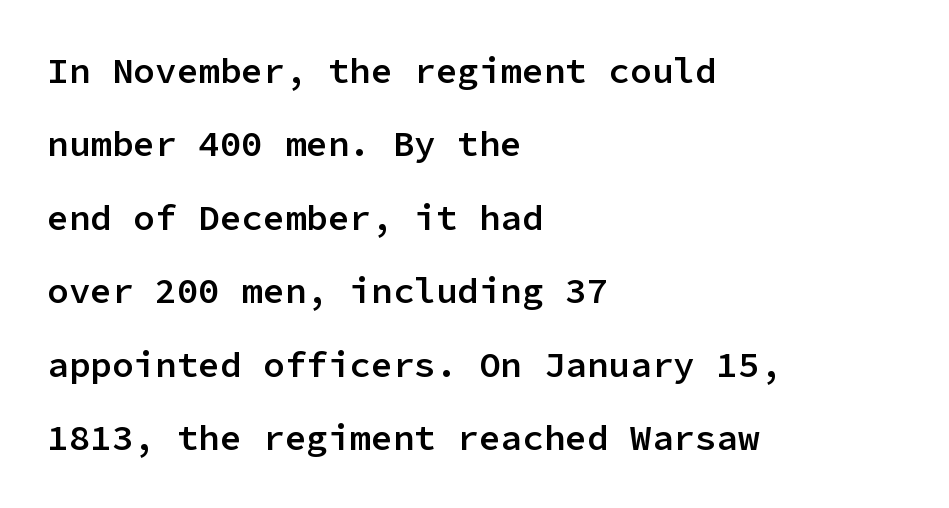
The image shows 36 px semibold sans-serif type, upright, monospaced; set left-aligned, loose line spacing (2.04x), normal letter spacing, not underlined; low stroke contrast and a medium x-height.
